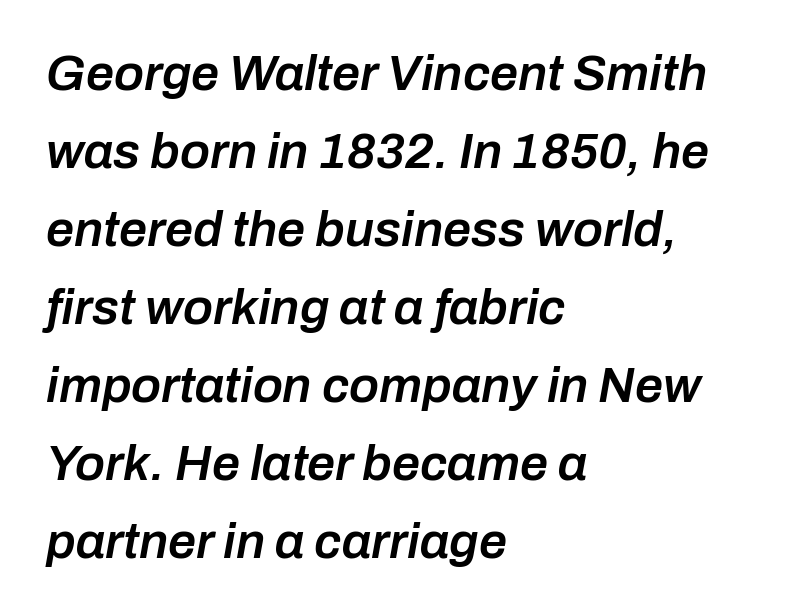
{"italic": "yes", "lean": "right", "slant_degrees": 10, "bold": "semi", "weight": "semibold", "width": "normal", "stroke_contrast": "low", "x_height": "medium", "monospaced": "no", "underline": "no", "align": "left", "line_spacing": "normal", "line_spacing_ratio": 1.56, "letter_spacing": "normal", "letter_spacing_em": 0.0, "glyph_px": 50}
